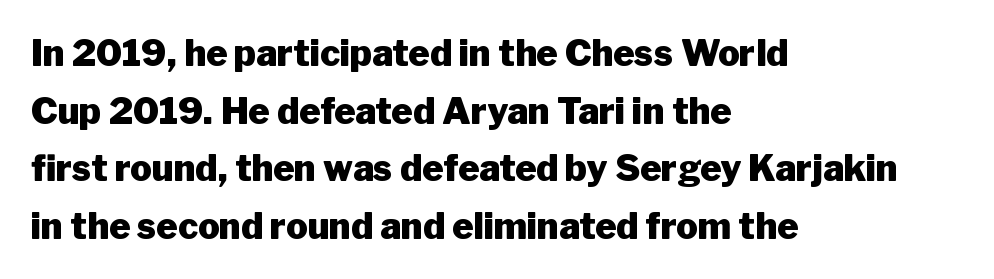
{"serif": "no", "italic": "no", "bold": "yes", "weight": "heavy", "width": "normal", "stroke_contrast": "low", "x_height": "medium", "monospaced": "no", "underline": "no", "align": "left", "line_spacing": "normal", "line_spacing_ratio": 1.6, "letter_spacing": "normal", "letter_spacing_em": 0.0, "glyph_px": 36}
